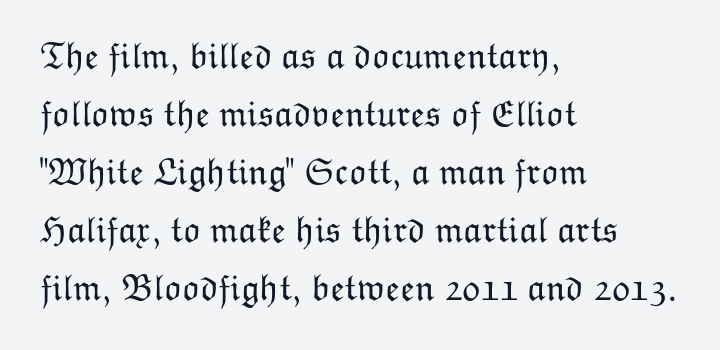
Q: Is the text bold? A: No.
Q: Is the text italic (slanted)? A: No, it is upright.
Q: Is the text underlined? A: No.
Q: How is the paragraph aligned? A: Left-aligned.
Q: Is the spacing between letters normal or unusually wide? A: Normal.
Q: Is the spacing between lines tight, normal or loose? A: Normal.
Q: Width (condensed, normal, or wide)? A: Normal.
Q: Stroke contrast? A: Low.
Q: x-height? A: Medium.
Q: Monospaced? A: No.
